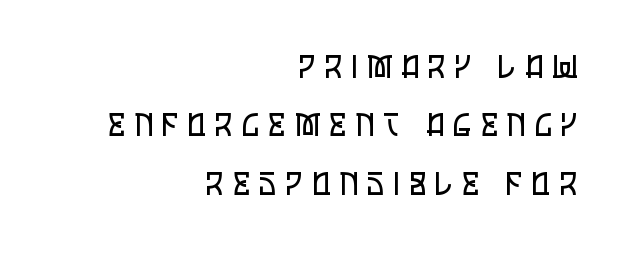
{"serif": "no", "italic": "no", "bold": "no", "weight": "regular", "width": "condensed", "stroke_contrast": "low", "x_height": "large", "monospaced": "no", "underline": "no", "align": "right", "line_spacing_ratio": 1.88, "letter_spacing": "wide", "letter_spacing_em": 0.3, "glyph_px": 31}
